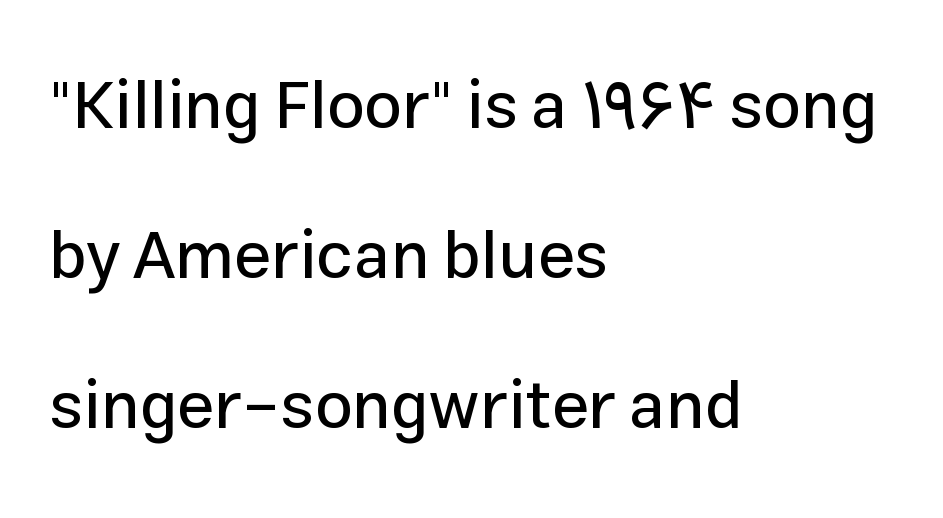
{"serif": "no", "italic": "no", "width": "normal", "stroke_contrast": "low", "x_height": "medium", "monospaced": "no", "underline": "no", "align": "left", "line_spacing": "loose", "line_spacing_ratio": 2.24, "letter_spacing": "normal", "letter_spacing_em": 0.0, "glyph_px": 67}
